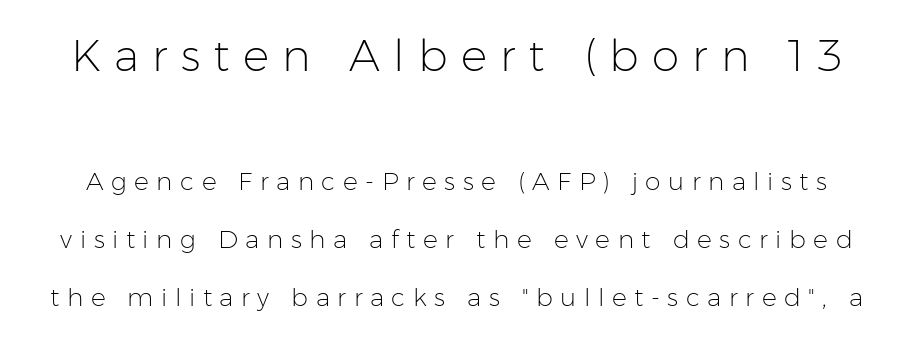
Beneath every word, the page is bare. Weight: not bold — regular or lighter. Which chunk is bigger? The first one — the top block dwarfs the bottom. Font category for this specimen: sans-serif. A typesetter would call this proportional, since set widths differ per character.
